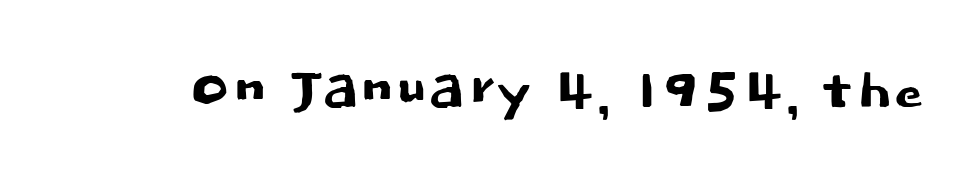
{"serif": "no", "italic": "no", "width": "normal", "stroke_contrast": "low", "x_height": "large", "monospaced": "no", "underline": "no", "letter_spacing": "normal", "letter_spacing_em": 0.0, "glyph_px": 75}
